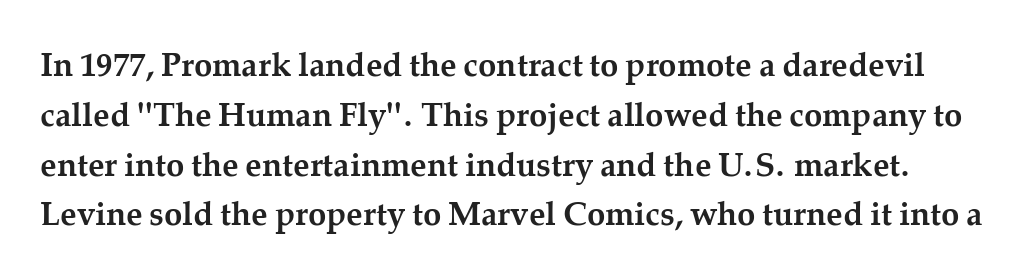
Q: Is the text bold? A: Yes.
Q: Is the text italic (slanted)? A: No, it is upright.
Q: Is the typeface a serif or a sans-serif typeface? A: Serif.
Q: Is the text underlined? A: No.
Q: Is the spacing between letters normal or unusually wide? A: Normal.
Q: Is the spacing between lines tight, normal or loose? A: Normal.
Q: Width (condensed, normal, or wide)? A: Normal.
Q: Stroke contrast? A: Medium.
Q: x-height? A: Medium.
Q: Monospaced? A: No.
